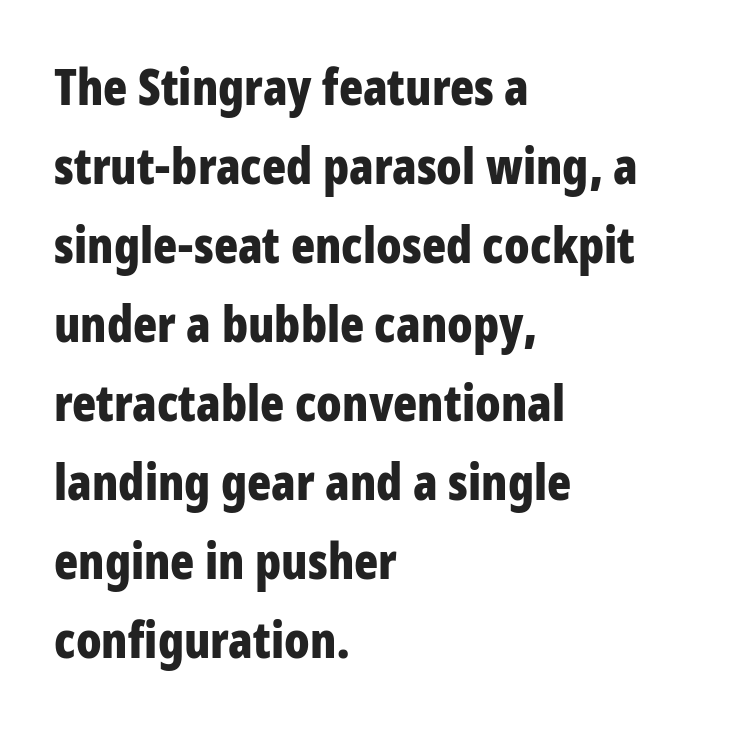
The image shows 50 px bold, condensed sans-serif type, upright; set left-aligned, normal line spacing (1.58x), normal letter spacing, not underlined; low stroke contrast and a large x-height.
